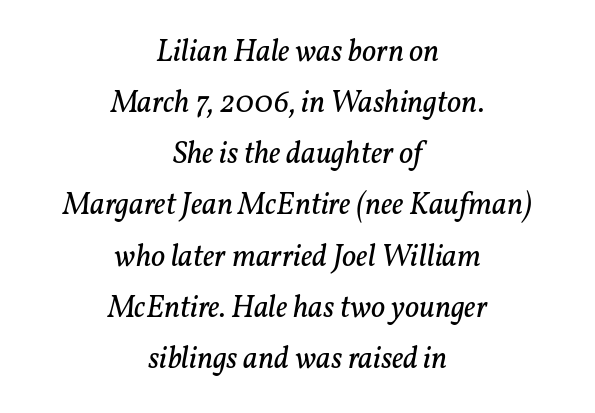
Q: Is the text bold? A: No.
Q: Is the text italic (slanted)? A: Yes, it leans right by about 11 degrees.
Q: Is the typeface a serif or a sans-serif typeface? A: Serif.
Q: Is the text underlined? A: No.
Q: How is the paragraph aligned? A: Centered.
Q: Is the spacing between letters normal or unusually wide? A: Normal.
Q: Is the spacing between lines tight, normal or loose? A: Normal.
Q: Width (condensed, normal, or wide)? A: Normal.
Q: Stroke contrast? A: Low.
Q: x-height? A: Medium.
Q: Monospaced? A: No.
